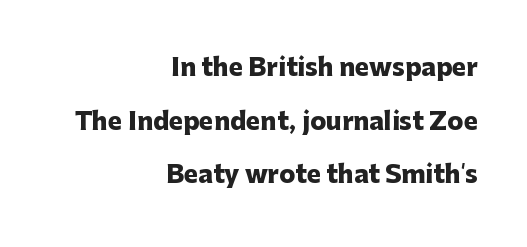
Emphasis by weight is at full strength: bold. The area under the type is left untouched. Posture: vertical. The lines in this sample share a right terminus and differ only in where they begin.
